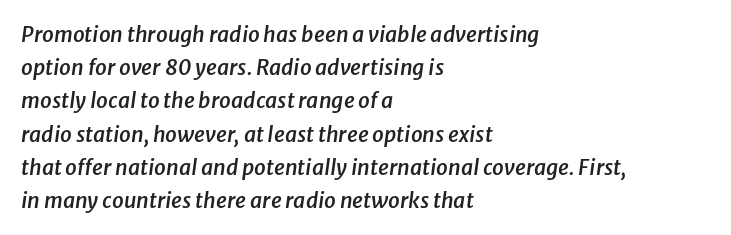
{"italic": "yes", "lean": "right", "slant_degrees": 8, "bold": "semi", "underline": "no", "align": "left", "line_spacing": "normal", "line_spacing_ratio": 1.58, "letter_spacing": "normal", "letter_spacing_em": 0.0, "glyph_px": 21}
